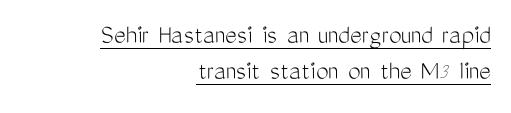
Each word holds together tightly as a unit, with standard inter-letter gaps. The face used here is proportionally spaced, like ordinary book or web type. You can tell it's not italic because the verticals are truly vertical. The lines sit at an ordinary, default distance from one another.
